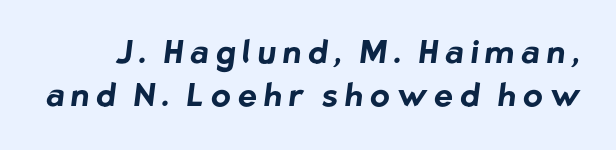
{"serif": "no", "bold": "yes", "weight": "bold", "width": "normal", "stroke_contrast": "low", "x_height": "medium", "monospaced": "no", "underline": "no", "line_spacing": "normal", "line_spacing_ratio": 1.34, "letter_spacing": "wide", "letter_spacing_em": 0.22, "glyph_px": 32}
